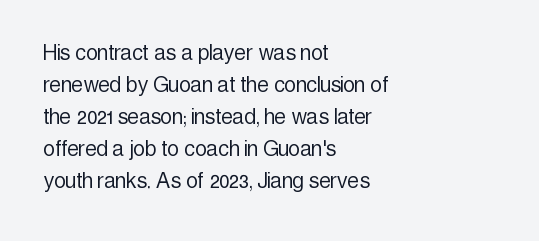
Q: Is the text bold? A: No.
Q: Is the text italic (slanted)? A: No, it is upright.
Q: Is the text underlined? A: No.
Q: How is the paragraph aligned? A: Left-aligned.
Q: Is the spacing between letters normal or unusually wide? A: Normal.
